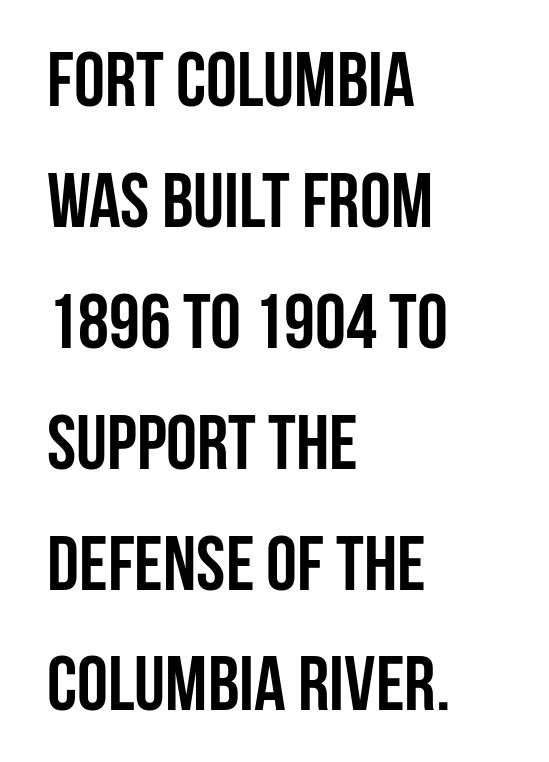
The image shows 78 px semibold, condensed sans-serif type, upright; set left-aligned, normal line spacing (1.55x), normal letter spacing, not underlined; low stroke contrast and a large x-height.
